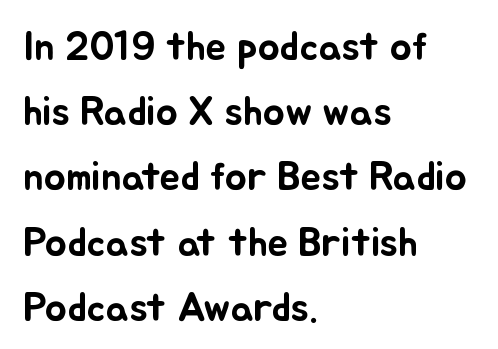
{"italic": "no", "width": "normal", "stroke_contrast": "low", "x_height": "small", "monospaced": "no", "underline": "no", "align": "left", "line_spacing": "normal", "line_spacing_ratio": 1.59, "letter_spacing": "normal", "letter_spacing_em": 0.0, "glyph_px": 41}
